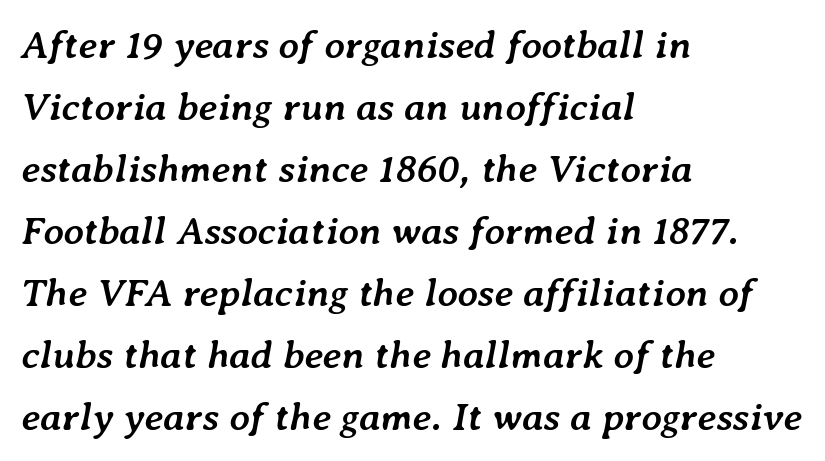
{"italic": "yes", "lean": "right", "slant_degrees": 7, "bold": "yes", "weight": "semibold", "width": "normal", "stroke_contrast": "low", "x_height": "medium", "monospaced": "no", "underline": "no", "align": "left", "line_spacing": "normal", "line_spacing_ratio": 1.55, "letter_spacing": "normal", "letter_spacing_em": 0.0, "glyph_px": 40}
